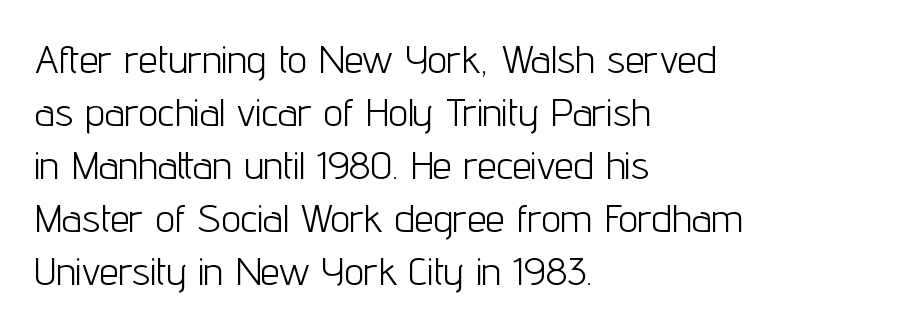
A student would call this left alignment; a typographer would say flush left, rag right. This sample has the flowing, uneven cadence of proportional lettering. A bare baseline throughout the passage. Italic: no, the glyphs are upright roman. Spacing between characters is what you'd get straight out of the box. A typesetter would call this leading conventional body-copy spacing.
